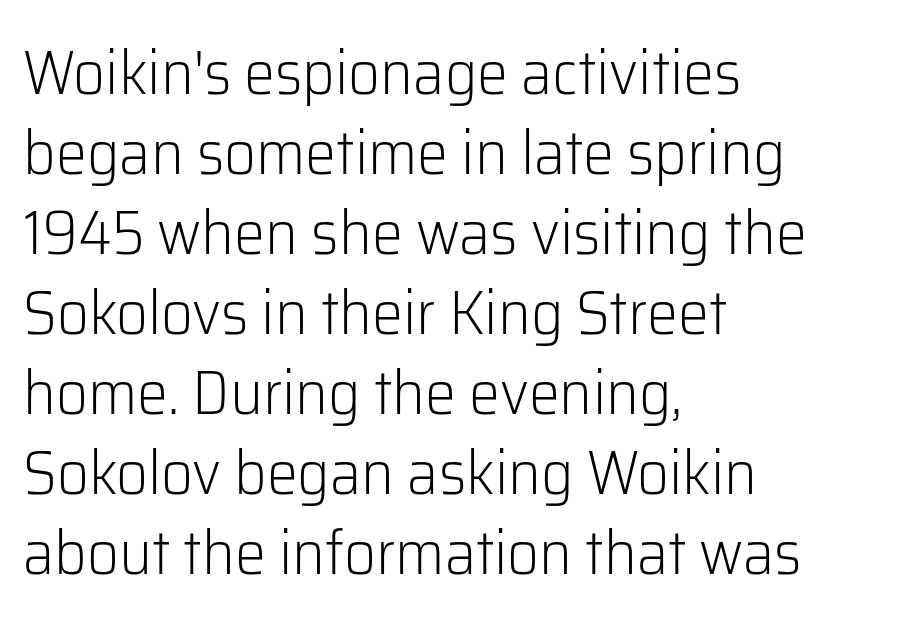
Layout note: lines flush left. Look at the bottom of the vertical strokes: they stop flat, with no serifs. You could not count columns in this text — the font is proportionally spaced. This sample uses an upright cut, with every glyph sitting square on the baseline. Quick note: underline off.
